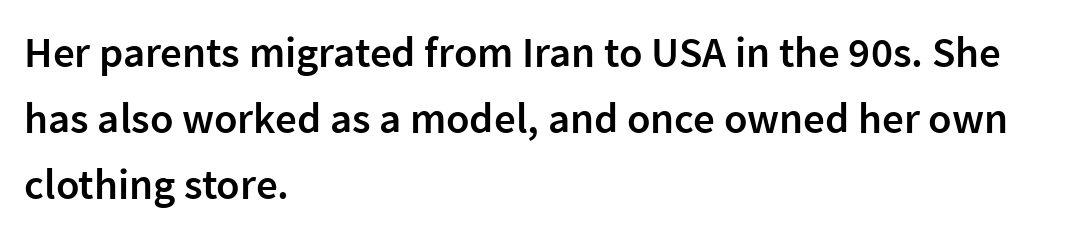
The letters sit at their default tracking, neither squeezed nor spread. Character widths vary here, with narrow letters taking less room than wide ones. This is moderately heavy type, rendered in semibold. Short and long lines alike share a common starting point at left. Lines of text with bare space underneath.
